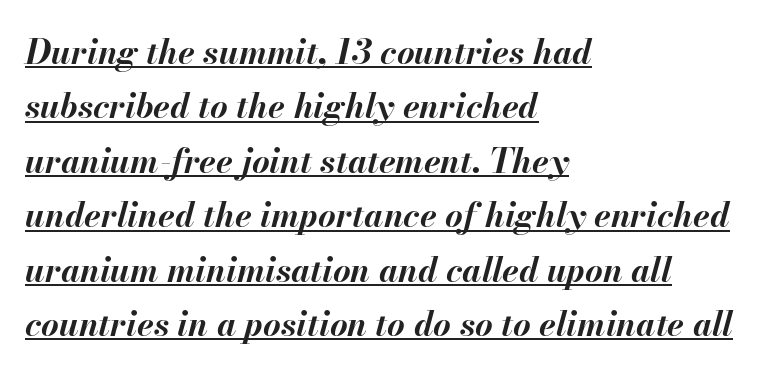
No extra tracking has been applied to these lines. On the weight axis this lands at bold, roughly 700. Regarding leading, the lines here are spaced in the standard way. This sample carries an underscore along the baseline area. The face used here is proportionally spaced, like ordinary book or web type.
